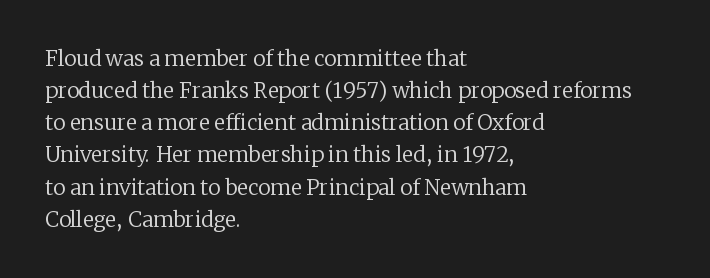
The image shows 21 px text type, upright; set left-aligned, normal line spacing (1.53x), normal letter spacing, not underlined.
